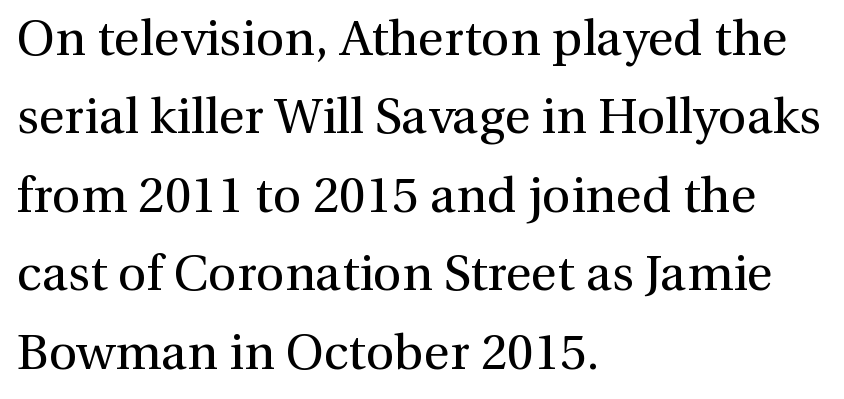
Only glyphs here, with clear space below each row. Typographically, this falls in the serif category. Every character sits straight up, as roman type does. Short and long lines alike share a common starting point at left. The passage shown is typed in a proportional face where columns would drift. Regular leading.
